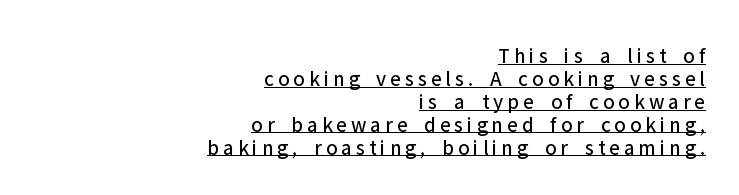
{"italic": "no", "bold": "no", "underline": "yes", "align": "right", "line_spacing": "tight", "line_spacing_ratio": 1.04, "glyph_px": 22}
